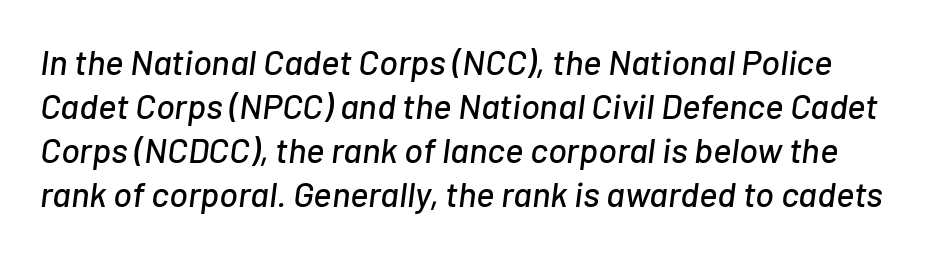
The image shows 35 px text type, italic (leaning right); set normal line spacing (1.26x), normal letter spacing, not underlined; low stroke contrast and a medium x-height.
